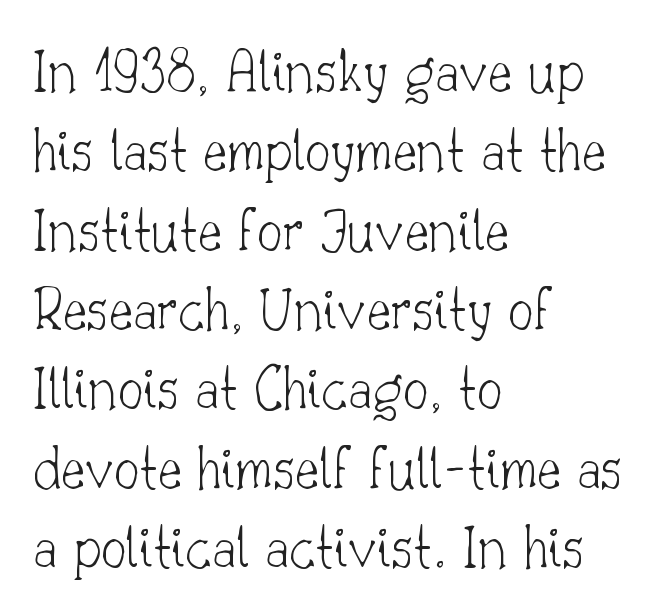
{"serif": "yes", "italic": "no", "bold": "no", "weight": "thin", "width": "normal", "stroke_contrast": "low", "x_height": "small", "monospaced": "no", "underline": "no", "align": "left", "line_spacing_ratio": 1.24, "letter_spacing": "normal", "letter_spacing_em": 0.0, "glyph_px": 64}
